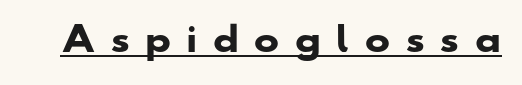
The image shows 34 px heavy, wide sans-serif type; set unusually wide letter spacing (+0.42 em), underlined; low stroke contrast and a small x-height.
